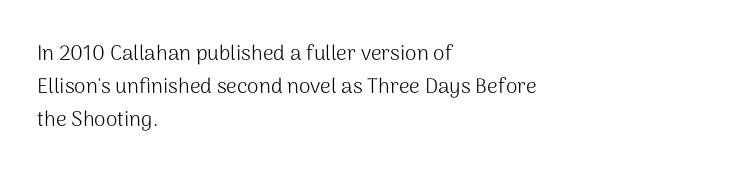
Q: Is the text bold? A: No.
Q: Is the text italic (slanted)? A: No, it is upright.
Q: Is the text underlined? A: No.
Q: How is the paragraph aligned? A: Left-aligned.
Q: Is the spacing between letters normal or unusually wide? A: Normal.
Q: Is the spacing between lines tight, normal or loose? A: Normal.
